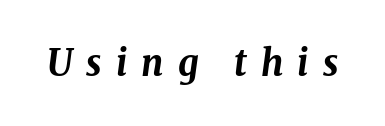
{"italic": "yes", "lean": "right", "slant_degrees": 8, "bold": "yes", "weight": "bold", "width": "normal", "stroke_contrast": "medium", "x_height": "medium", "monospaced": "no", "underline": "no", "letter_spacing": "wide", "letter_spacing_em": 0.39, "glyph_px": 36}
